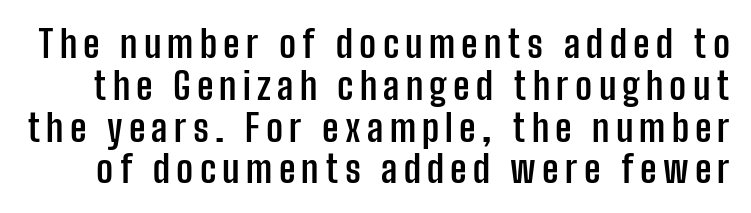
{"serif": "no", "italic": "no", "bold": "yes", "weight": "semibold", "width": "condensed", "stroke_contrast": "low", "x_height": "medium", "monospaced": "no", "underline": "no", "line_spacing": "tight", "line_spacing_ratio": 1.13, "glyph_px": 37}
